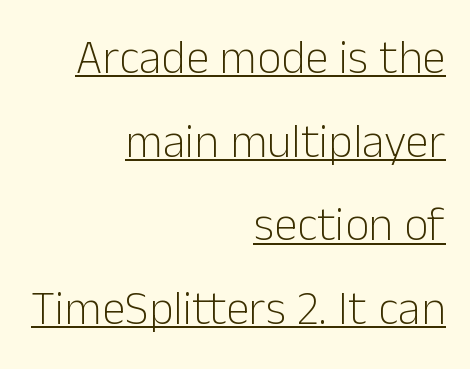
Q: Is the text bold? A: No.
Q: Is the text italic (slanted)? A: No, it is upright.
Q: Is the typeface a serif or a sans-serif typeface? A: Sans-serif.
Q: Is the text underlined? A: Yes.
Q: How is the paragraph aligned? A: Right-aligned.
Q: Is the spacing between letters normal or unusually wide? A: Normal.
Q: Width (condensed, normal, or wide)? A: Normal.
Q: Stroke contrast? A: Low.
Q: x-height? A: Medium.
Q: Monospaced? A: No.
